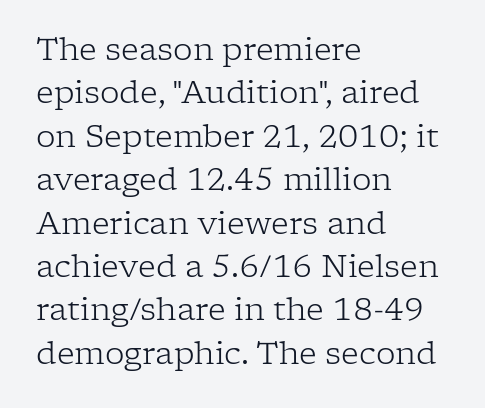
{"serif": "yes", "italic": "no", "bold": "no", "weight": "light", "width": "normal", "stroke_contrast": "low", "x_height": "medium", "monospaced": "no", "underline": "no", "align": "left", "line_spacing": "normal", "line_spacing_ratio": 1.4, "letter_spacing": "normal", "letter_spacing_em": 0.0, "glyph_px": 31}
